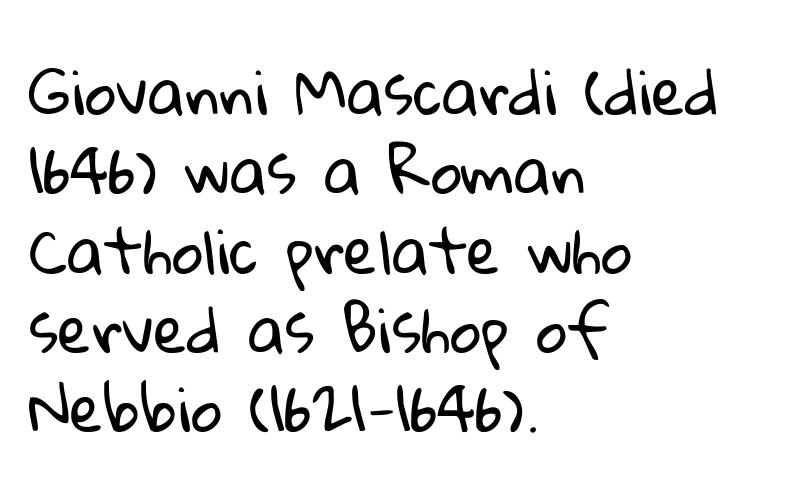
The image shows 61 px regular-weight sans-serif type; set left-aligned, normal line spacing (1.3x), normal letter spacing, not underlined; low stroke contrast and a medium x-height.
